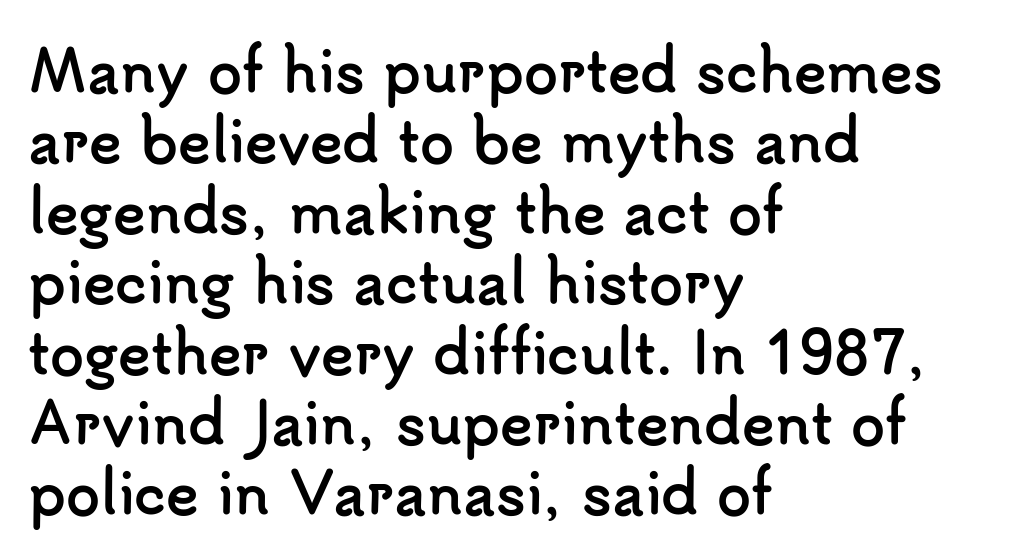
A roman cut, with each character standing at attention. Letterform terminals end flat and unadorned throughout the passage. The rag falls on the right side of this text block. Here the glyphs are tracked normally, forming tight word shapes.
